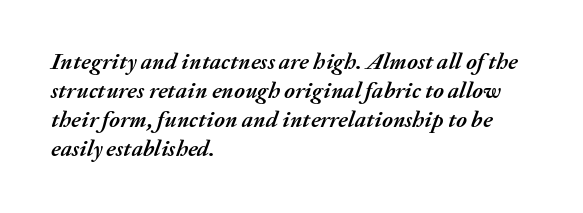
{"italic": "yes", "lean": "right", "slant_degrees": 20, "bold": "yes", "underline": "no", "align": "left", "line_spacing": "normal", "line_spacing_ratio": 1.26, "letter_spacing": "normal", "letter_spacing_em": 0.0, "glyph_px": 23}
